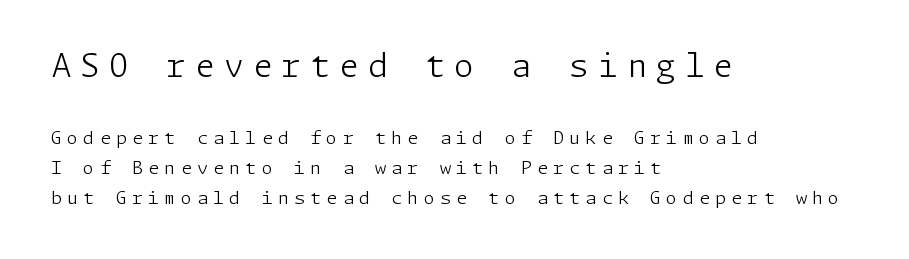
The image shows 32 px light sans-serif type, upright; set left-aligned, normal line spacing (1.65x), unusually wide letter spacing (+0.28 em), not underlined; the first (top) block is 1.78x larger; low stroke contrast and a medium x-height.
